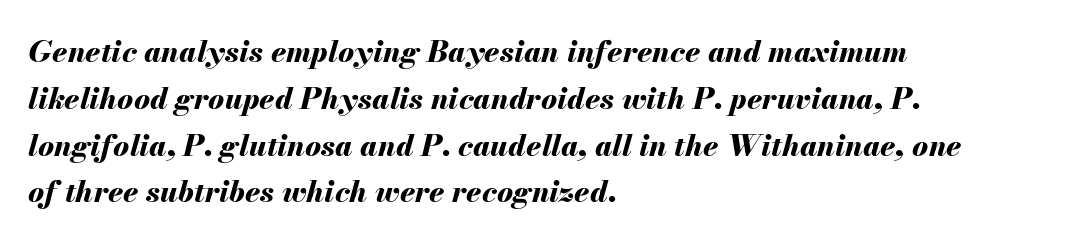
The image shows 30 px bold type, italic (leaning right); set left-aligned, normal line spacing (1.56x), normal letter spacing, not underlined; medium stroke contrast and a small x-height.
